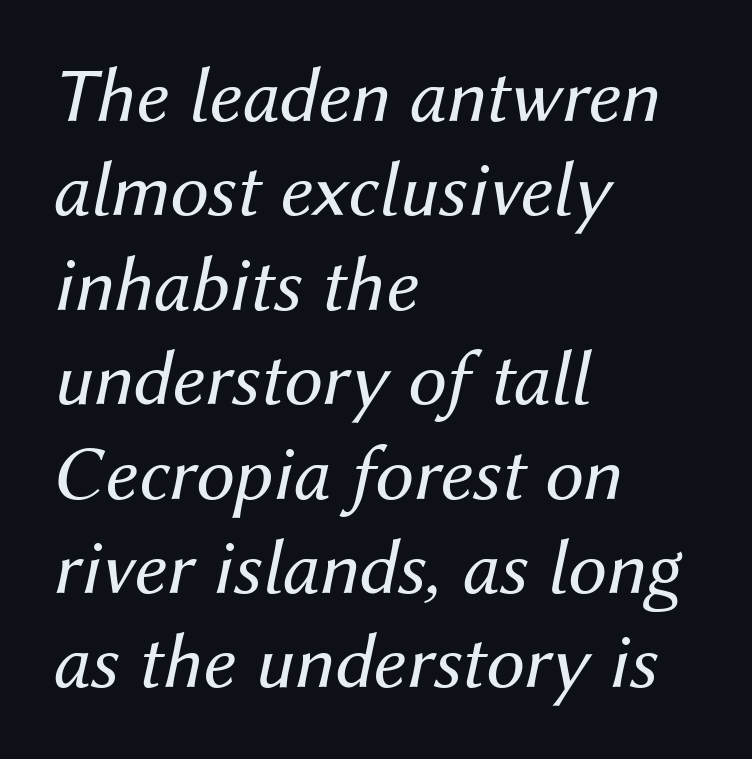
{"italic": "yes", "lean": "right", "slant_degrees": 12, "bold": "no", "weight": "regular", "width": "normal", "stroke_contrast": "medium", "x_height": "medium", "monospaced": "no", "underline": "no", "align": "left", "line_spacing_ratio": 1.21, "letter_spacing": "normal", "letter_spacing_em": 0.0, "glyph_px": 78}
